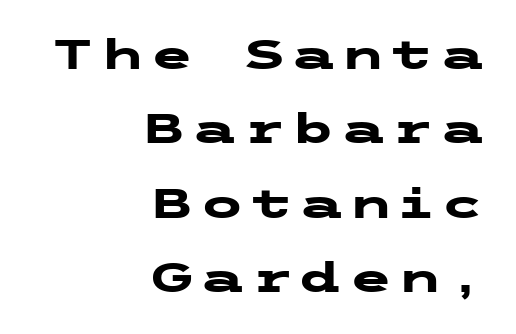
{"serif": "no", "italic": "no", "bold": "yes", "weight": "heavy", "width": "wide", "stroke_contrast": "low", "x_height": "medium", "underline": "no", "align": "right", "line_spacing_ratio": 1.86, "glyph_px": 40}
